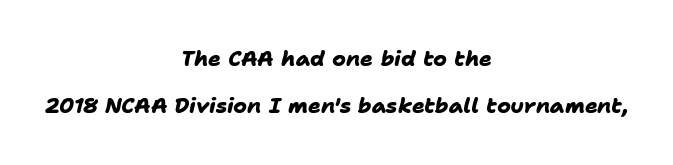
The image shows 21 px bold type; set centered, loose line spacing (2.26x), normal letter spacing, not underlined.
